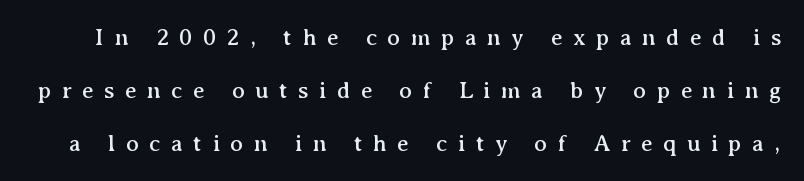
The image shows 24 px text type, upright; set loose line spacing (2.21x), unusually wide letter spacing (+0.43 em), not underlined.
